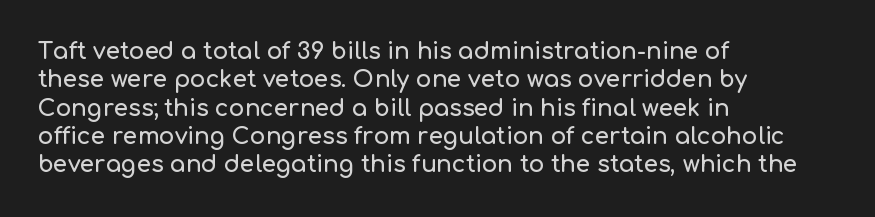
{"italic": "no", "underline": "no", "align": "left", "line_spacing_ratio": 1.23, "letter_spacing": "normal", "letter_spacing_em": 0.0, "glyph_px": 23}
